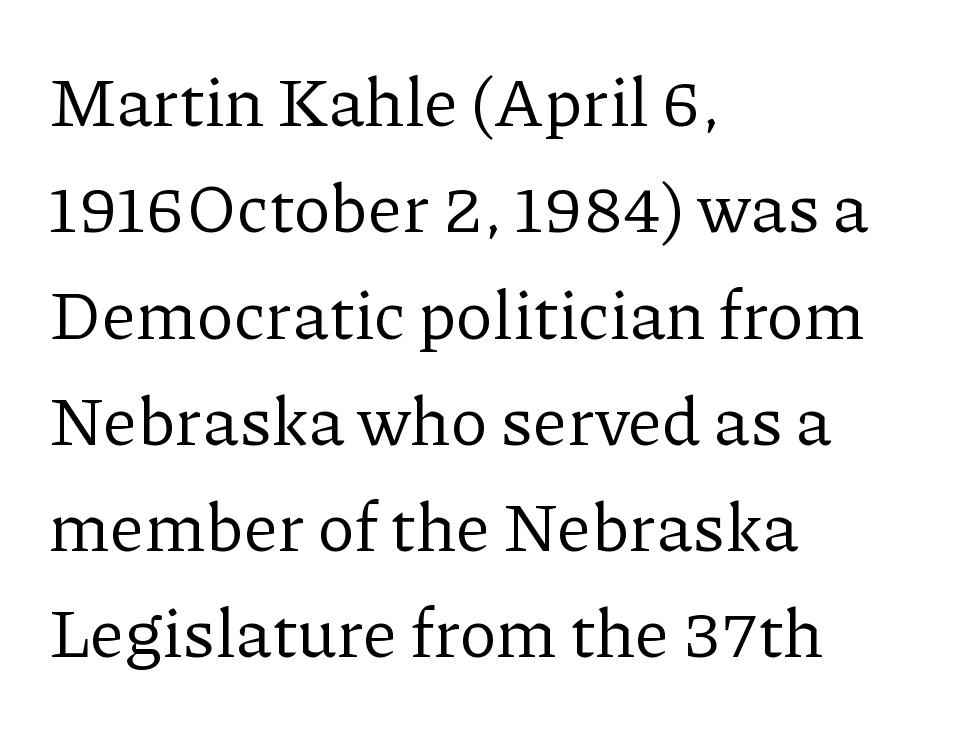
{"serif": "yes", "italic": "no", "bold": "no", "weight": "regular", "width": "normal", "stroke_contrast": "low", "x_height": "medium", "monospaced": "no", "underline": "no", "align": "left", "line_spacing": "normal", "line_spacing_ratio": 1.54, "letter_spacing": "normal", "letter_spacing_em": 0.0, "glyph_px": 69}
